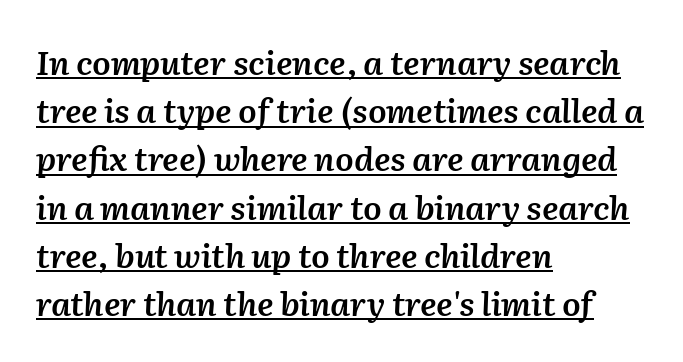
{"italic": "yes", "lean": "right", "slant_degrees": 2, "bold": "semi", "weight": "semibold", "width": "normal", "stroke_contrast": "medium", "x_height": "medium", "monospaced": "no", "underline": "yes", "align": "left", "line_spacing": "normal", "line_spacing_ratio": 1.46, "letter_spacing": "normal", "letter_spacing_em": 0.0, "glyph_px": 33}
